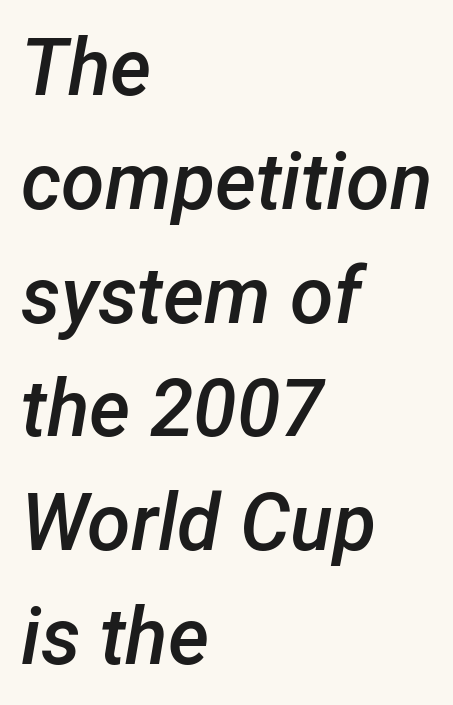
{"italic": "yes", "lean": "right", "slant_degrees": 12, "bold": "semi", "weight": "semibold", "width": "normal", "stroke_contrast": "low", "x_height": "medium", "monospaced": "no", "underline": "no", "align": "left", "line_spacing": "normal", "line_spacing_ratio": 1.44, "letter_spacing": "normal", "letter_spacing_em": 0.0, "glyph_px": 79}
